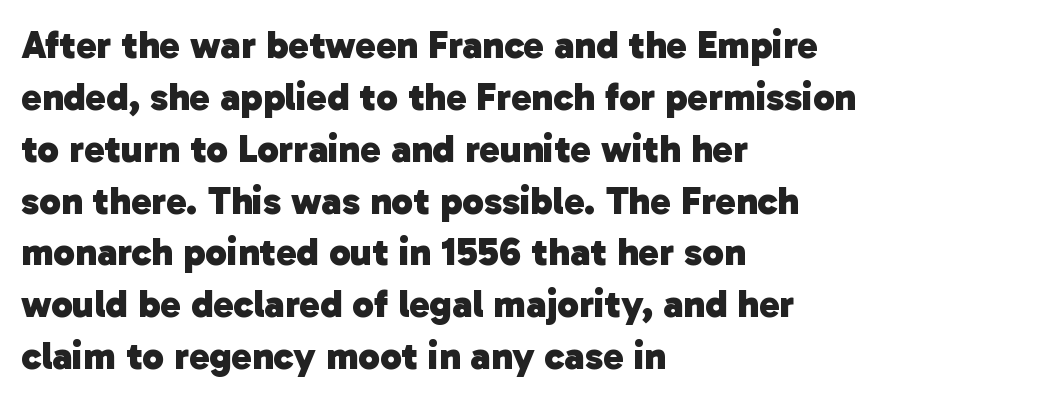
Q: Is the text bold? A: Yes.
Q: Is the typeface a serif or a sans-serif typeface? A: Sans-serif.
Q: Is the text underlined? A: No.
Q: How is the paragraph aligned? A: Left-aligned.
Q: Is the spacing between letters normal or unusually wide? A: Normal.
Q: Is the spacing between lines tight, normal or loose? A: Normal.
Q: Width (condensed, normal, or wide)? A: Normal.
Q: Stroke contrast? A: Low.
Q: x-height? A: Medium.
Q: Monospaced? A: No.
